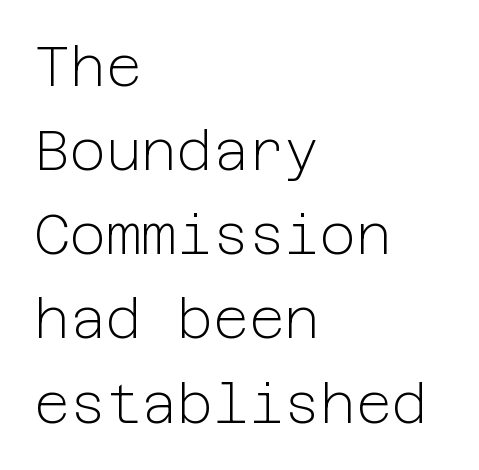
The image shows 55 px light sans-serif type, upright; set left-aligned, normal line spacing (1.53x), normal letter spacing, not underlined; low stroke contrast and a medium x-height.
